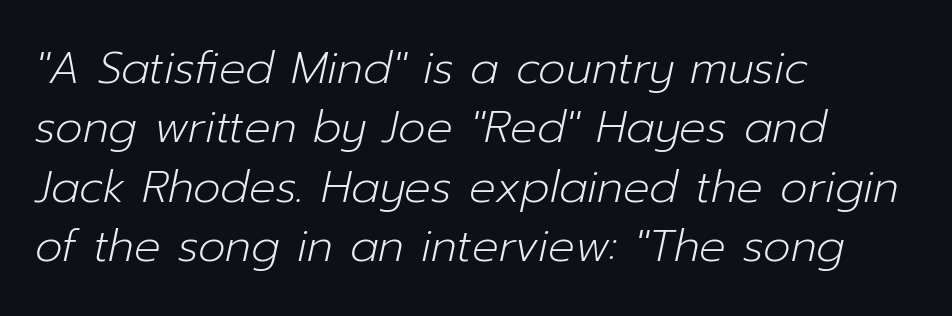
Each stroke keeps to a modest, everyday thickness or less. Regular leading. You could not count columns in this text — the font is proportionally spaced. Teacher's note: observe the even left margin — that is flush-left alignment. Spacing between characters is what you'd get straight out of the box. Lines of text with bare space underneath.
